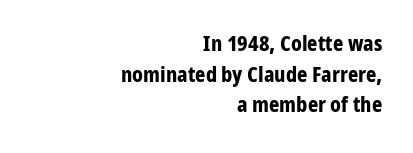
{"italic": "no", "bold": "yes", "underline": "no", "align": "right", "line_spacing": "normal", "line_spacing_ratio": 1.39, "letter_spacing": "normal", "letter_spacing_em": 0.0, "glyph_px": 22}
